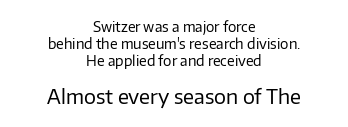
Is the type heavy? It reads as light-to-regular instead. Anything drawn beneath the words? Only blank space. Neither beginnings nor endings align; midpoints do. Reading top to bottom, the characters get bigger at the block break. Each word holds together tightly as a unit, with standard inter-letter gaps. Notice how the stems are strictly vertical — no italics here.
